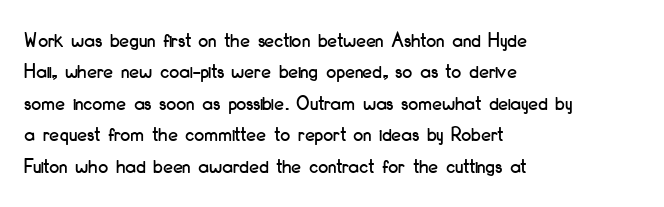
Q: Is the text italic (slanted)? A: No, it is upright.
Q: Is the text underlined? A: No.
Q: How is the paragraph aligned? A: Left-aligned.
Q: Is the spacing between letters normal or unusually wide? A: Normal.
Q: Is the spacing between lines tight, normal or loose? A: Normal.
